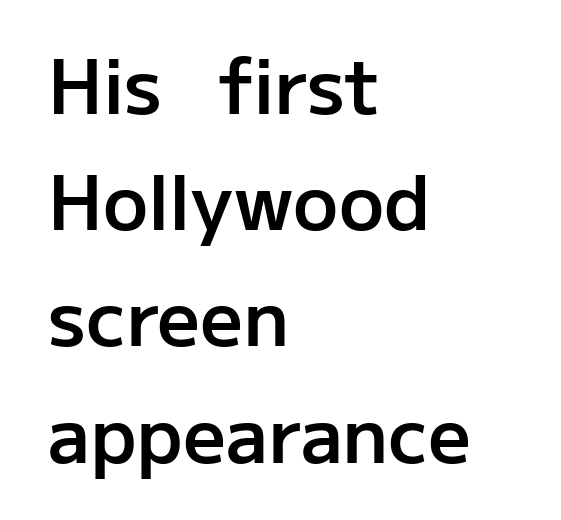
The type family on display is of the sans-serif kind. The characters look somewhat weighty, a semibold short of true bold. Vertically, the passage feels balanced, rows spaced as you'd expect. Is the block centered? No — it sits flush against the left margin. The letters advance in unequal steps, a hallmark of proportional type. You could call the tracking neutral — neither tight nor loose.
